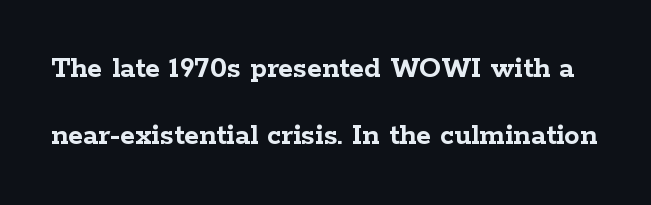
Q: Is the text bold? A: Yes.
Q: Is the text italic (slanted)? A: No, it is upright.
Q: Is the typeface a serif or a sans-serif typeface? A: Serif.
Q: Is the text underlined? A: No.
Q: Is the spacing between letters normal or unusually wide? A: Normal.
Q: Is the spacing between lines tight, normal or loose? A: Loose.
Q: Width (condensed, normal, or wide)? A: Wide.
Q: Stroke contrast? A: Low.
Q: x-height? A: Medium.
Q: Monospaced? A: No.
